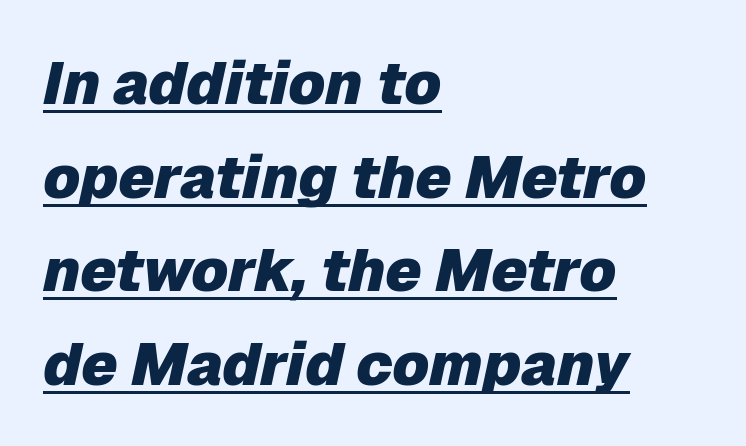
Q: Is the text bold? A: Yes.
Q: Is the text italic (slanted)? A: Yes, it leans right by about 12 degrees.
Q: Is the text underlined? A: Yes.
Q: How is the paragraph aligned? A: Left-aligned.
Q: Is the spacing between letters normal or unusually wide? A: Normal.
Q: Is the spacing between lines tight, normal or loose? A: Normal.
Q: Width (condensed, normal, or wide)? A: Normal.
Q: Stroke contrast? A: Low.
Q: x-height? A: Medium.
Q: Monospaced? A: No.
